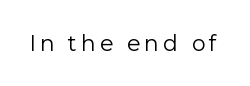
Q: Is the text bold? A: No.
Q: Is the text italic (slanted)? A: No, it is upright.
Q: Is the text underlined? A: No.
